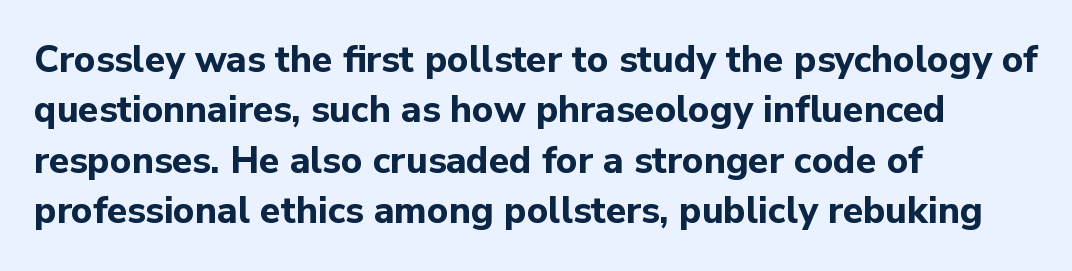
{"serif": "no", "italic": "no", "bold": "yes", "weight": "bold", "width": "normal", "stroke_contrast": "low", "x_height": "medium", "monospaced": "no", "underline": "no", "align": "left", "line_spacing": "normal", "line_spacing_ratio": 1.36, "letter_spacing": "normal", "letter_spacing_em": 0.0, "glyph_px": 37}
